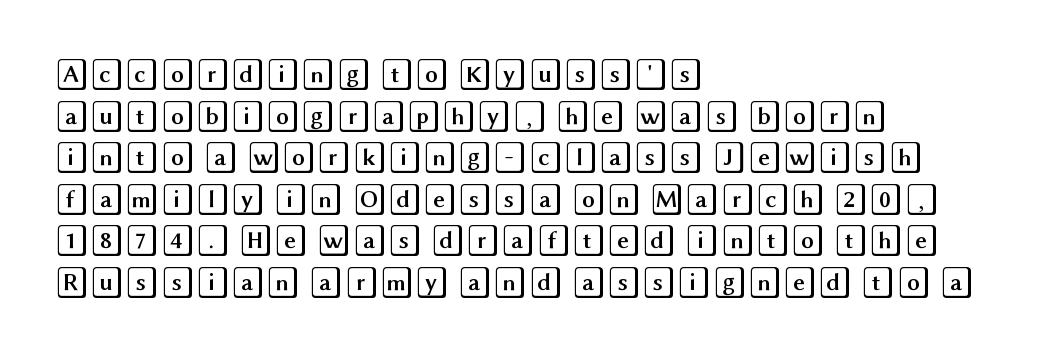
Q: Is the text italic (slanted)? A: No, it is upright.
Q: Is the text underlined? A: No.
Q: How is the paragraph aligned? A: Left-aligned.
Q: Is the spacing between letters normal or unusually wide? A: Normal.
Q: Is the spacing between lines tight, normal or loose? A: Normal.
Q: Width (condensed, normal, or wide)? A: Wide.
Q: x-height? A: Large.
